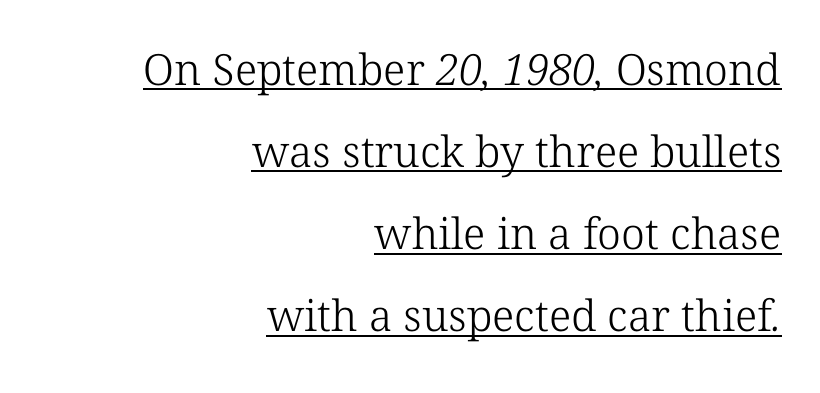
{"serif": "yes", "bold": "no", "weight": "light", "width": "normal", "stroke_contrast": "low", "x_height": "medium", "monospaced": "no", "underline": "yes", "align": "right", "line_spacing": "loose", "line_spacing_ratio": 1.91, "letter_spacing": "normal", "letter_spacing_em": 0.0, "glyph_px": 43}
